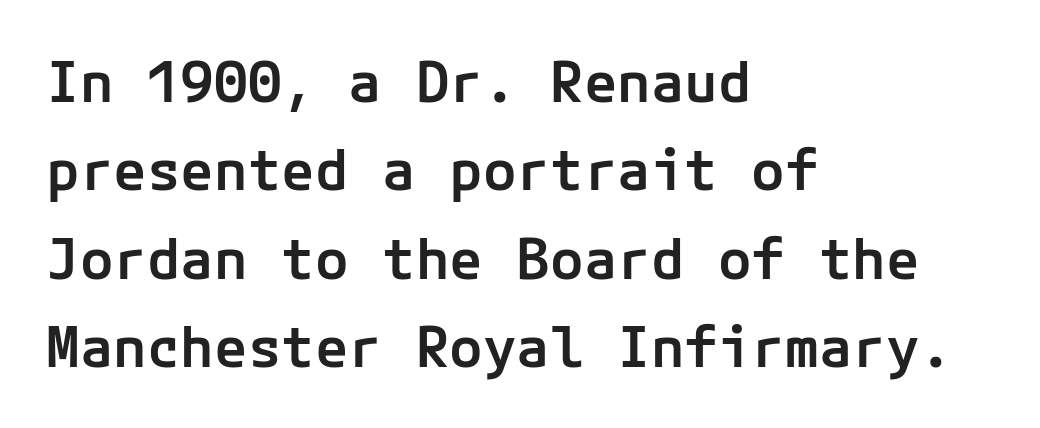
{"serif": "no", "italic": "no", "bold": "semi", "weight": "semibold", "width": "normal", "stroke_contrast": "low", "x_height": "medium", "underline": "no", "align": "left", "line_spacing": "normal", "line_spacing_ratio": 1.58, "letter_spacing": "normal", "letter_spacing_em": 0.0, "glyph_px": 56}
